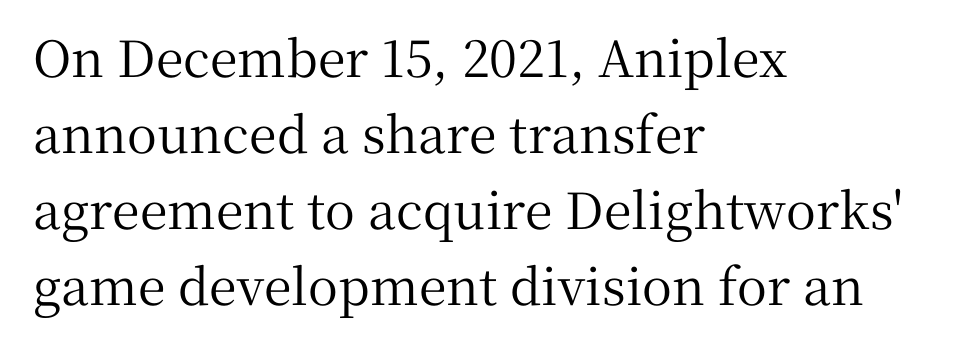
Q: Is the text italic (slanted)? A: No, it is upright.
Q: Is the typeface a serif or a sans-serif typeface? A: Serif.
Q: Is the text underlined? A: No.
Q: How is the paragraph aligned? A: Left-aligned.
Q: Is the spacing between letters normal or unusually wide? A: Normal.
Q: Is the spacing between lines tight, normal or loose? A: Normal.
Q: Width (condensed, normal, or wide)? A: Normal.
Q: Stroke contrast? A: Medium.
Q: x-height? A: Medium.
Q: Monospaced? A: No.
